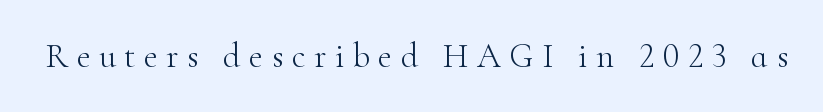
You could not count columns in this text — the font is proportionally spaced. Compared with a typical body face, this is equally light or lighter still. Type without underlining. The axis of the letterforms is exactly vertical.
